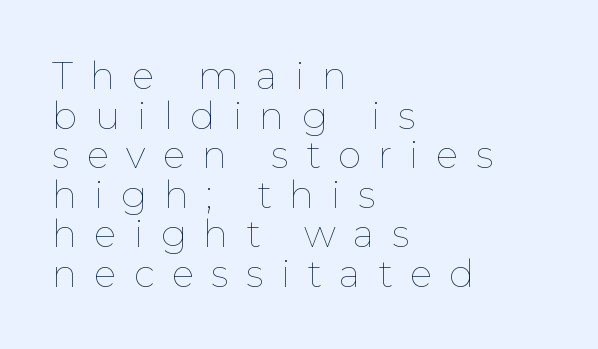
The image shows 38 px thin type, upright; set left-aligned, tight line spacing (1.04x), unusually wide letter spacing (+0.45 em), not underlined; low stroke contrast and a medium x-height.
